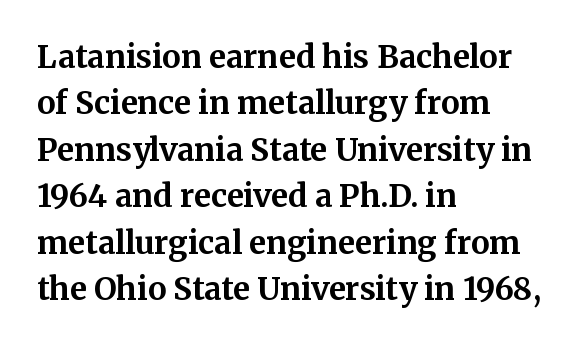
This sample is left-justified, so line endings fall wherever the words run out. This rendering features lettering with no underline. Small tapered or slab feet sit at the stroke ends, so this counts as serif. Horizontal bands of white between lines are of average thickness. The characters look thick and weighty, a clear bold. The rendering uses natural spacing where letterforms have individual widths.
